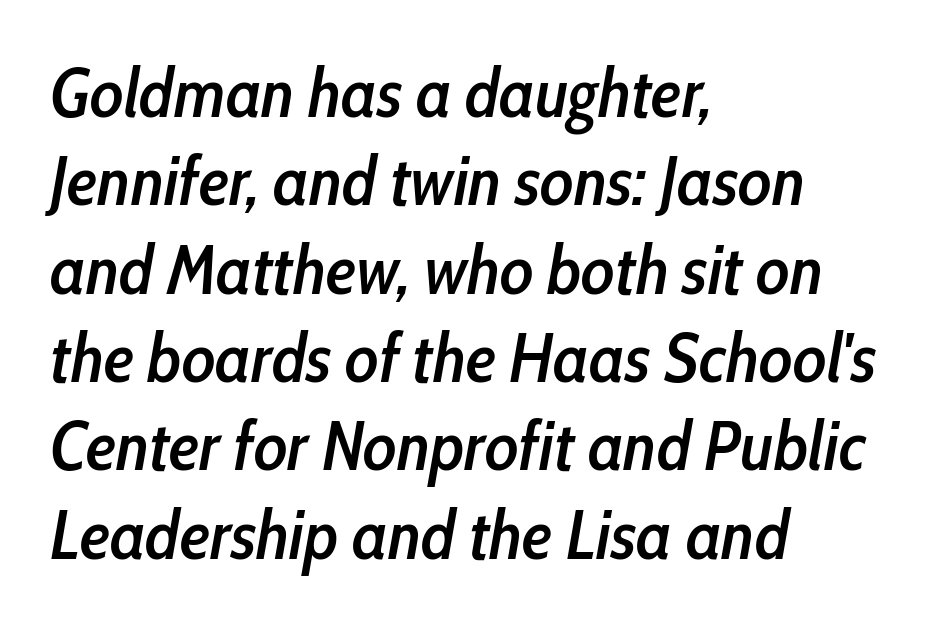
The image shows 69 px semibold, condensed type, italic (leaning right); set left-aligned, normal line spacing (1.28x), normal letter spacing, not underlined; low stroke contrast and a medium x-height.
